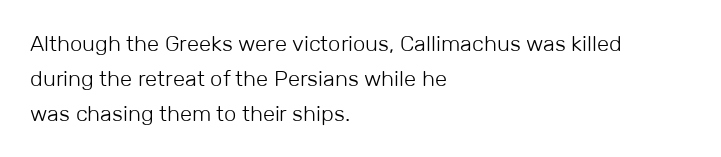
The image shows 22 px text type, upright; set left-aligned, normal line spacing (1.59x), normal letter spacing, not underlined.
